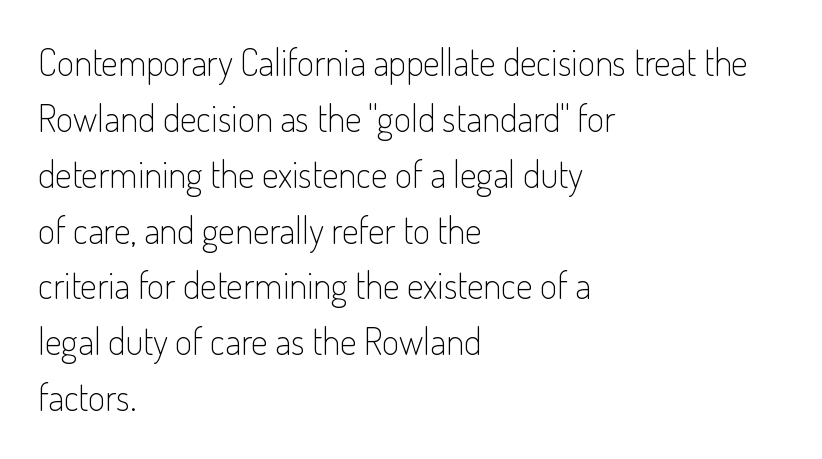
One glance says typical: line gaps are just what's usual. Letters have the restrained weight of plain body copy at most. No word sits above an underline. Italic: no, the glyphs are upright roman. Honestly, the letter spacing is just normal — you wouldn't notice it.
